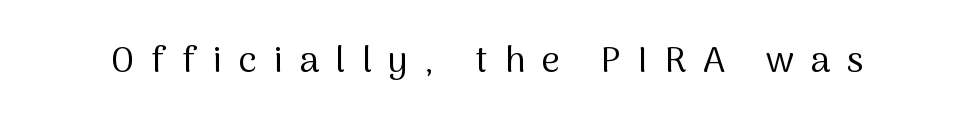
Q: Is the text bold? A: No.
Q: Is the text italic (slanted)? A: No, it is upright.
Q: Is the typeface a serif or a sans-serif typeface? A: Sans-serif.
Q: Is the text underlined? A: No.
Q: Is the spacing between letters normal or unusually wide? A: Unusually wide.
Q: Width (condensed, normal, or wide)? A: Normal.
Q: Stroke contrast? A: Medium.
Q: x-height? A: Medium.
Q: Monospaced? A: No.
